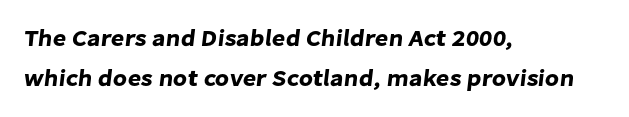
Q: Is the text underlined? A: No.
Q: How is the paragraph aligned? A: Left-aligned.
Q: Is the spacing between letters normal or unusually wide? A: Normal.
